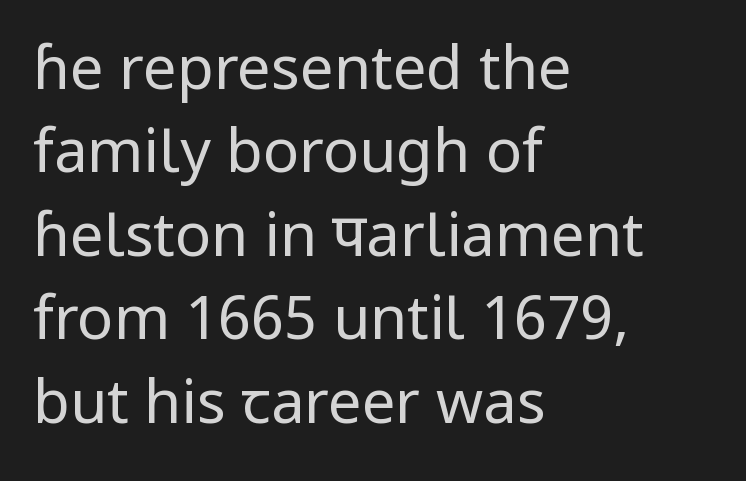
Q: Is the text bold? A: No.
Q: Is the text italic (slanted)? A: No, it is upright.
Q: Is the typeface a serif or a sans-serif typeface? A: Sans-serif.
Q: Is the text underlined? A: No.
Q: How is the paragraph aligned? A: Left-aligned.
Q: Is the spacing between letters normal or unusually wide? A: Normal.
Q: Is the spacing between lines tight, normal or loose? A: Normal.
Q: Width (condensed, normal, or wide)? A: Normal.
Q: Stroke contrast? A: Low.
Q: x-height? A: Medium.
Q: Monospaced? A: No.
